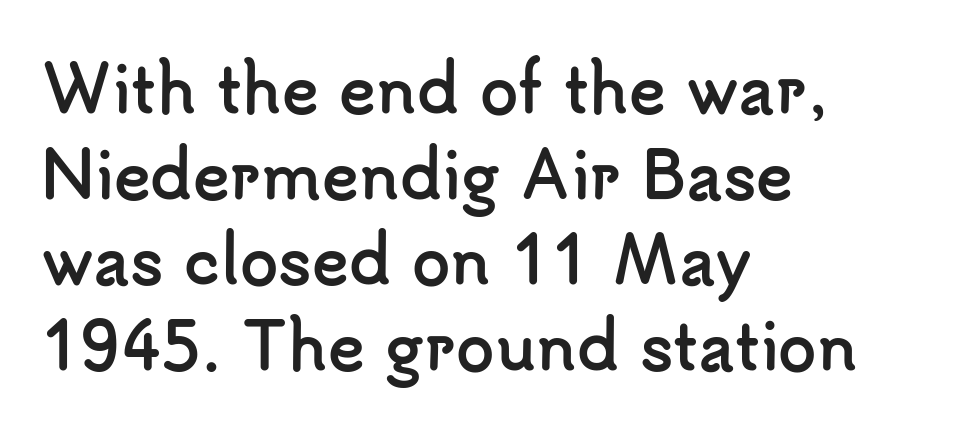
{"serif": "no", "italic": "no", "bold": "yes", "weight": "semibold", "width": "normal", "stroke_contrast": "low", "x_height": "small", "monospaced": "no", "underline": "no", "align": "left", "line_spacing": "normal", "line_spacing_ratio": 1.38, "letter_spacing": "normal", "letter_spacing_em": 0.0, "glyph_px": 62}
